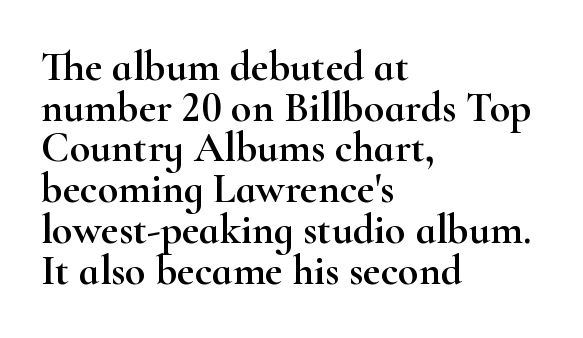
The letters carry serifs — small finishing strokes at the ends of their stems. Characters remain perfectly vertical along every line. All the whitespace from short lines collects on the right. These lines are rendered in a variable-pitch font.
